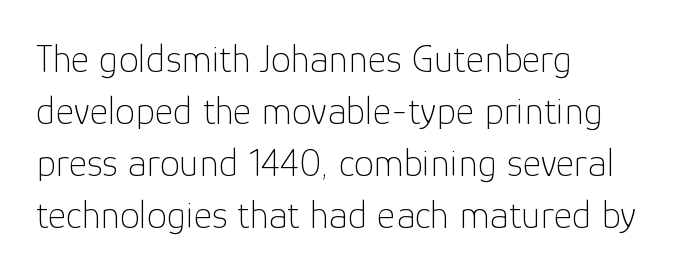
{"serif": "no", "italic": "no", "bold": "no", "weight": "thin", "width": "normal", "stroke_contrast": "low", "x_height": "medium", "monospaced": "no", "underline": "no", "align": "left", "line_spacing": "normal", "line_spacing_ratio": 1.3, "letter_spacing": "normal", "letter_spacing_em": 0.0, "glyph_px": 40}
